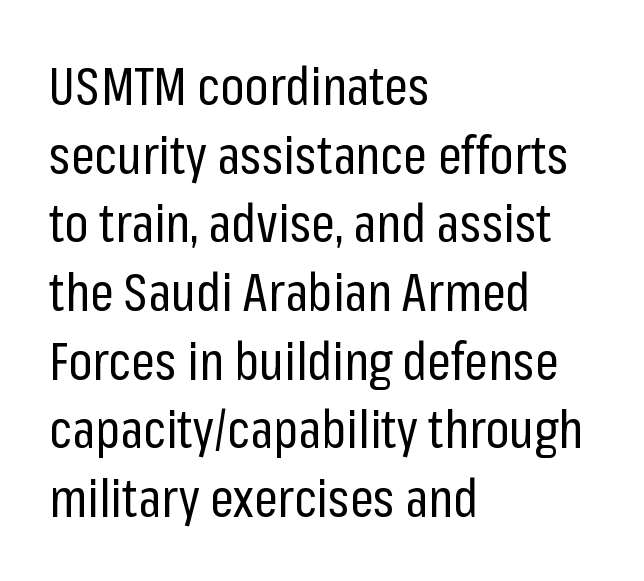
{"serif": "no", "italic": "no", "bold": "no", "weight": "regular", "width": "condensed", "stroke_contrast": "low", "x_height": "medium", "monospaced": "no", "underline": "no", "align": "left", "line_spacing": "normal", "line_spacing_ratio": 1.32, "letter_spacing": "normal", "letter_spacing_em": 0.0, "glyph_px": 52}
